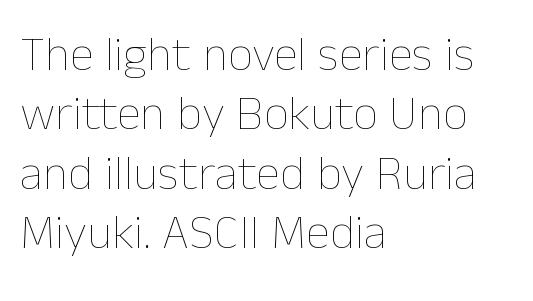
Q: Is the text bold? A: No.
Q: Is the text italic (slanted)? A: No, it is upright.
Q: Is the text underlined? A: No.
Q: How is the paragraph aligned? A: Left-aligned.
Q: Is the spacing between letters normal or unusually wide? A: Normal.
Q: Width (condensed, normal, or wide)? A: Normal.
Q: Stroke contrast? A: Low.
Q: x-height? A: Medium.
Q: Monospaced? A: No.
